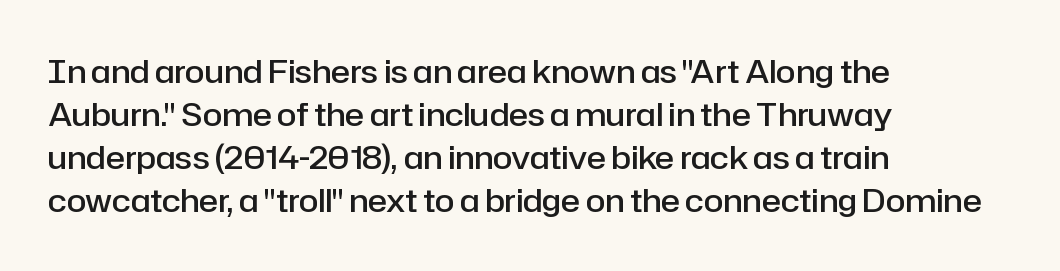
{"serif": "no", "italic": "no", "bold": "semi", "weight": "semibold", "width": "normal", "stroke_contrast": "low", "x_height": "medium", "monospaced": "no", "underline": "no", "align": "left", "line_spacing": "normal", "line_spacing_ratio": 1.34, "letter_spacing": "normal", "letter_spacing_em": 0.0, "glyph_px": 32}
